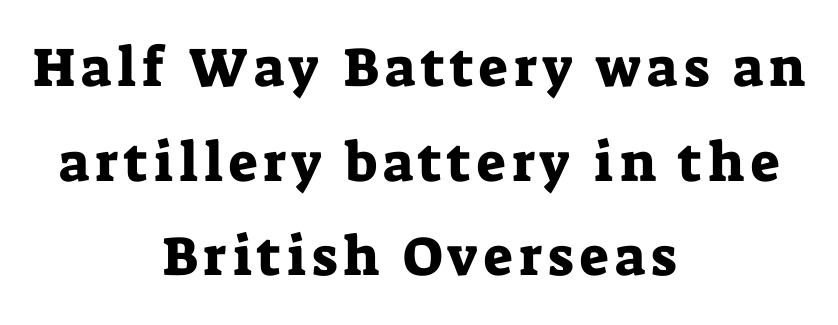
Typographically, this falls in the serif category. Horizontally, the lines are justified to the midpoint only. Each letter keeps its own natural width here, so spacing adapts to shape. Quick note: not italic, upright. Letters rest on an invisible, unmarked baseline.
